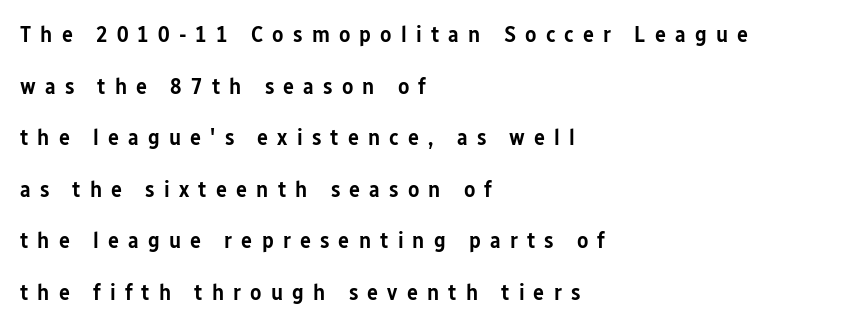
{"italic": "no", "bold": "semi", "underline": "no", "align": "left", "line_spacing": "loose", "line_spacing_ratio": 2.24, "letter_spacing": "wide", "letter_spacing_em": 0.4, "glyph_px": 23}
